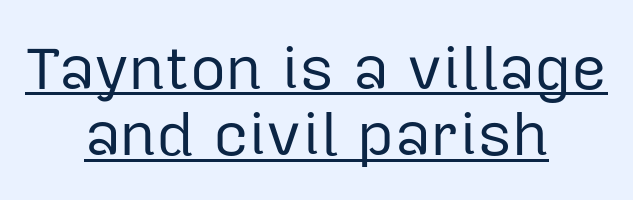
{"serif": "no", "italic": "no", "bold": "no", "weight": "regular", "width": "normal", "stroke_contrast": "low", "x_height": "medium", "monospaced": "no", "underline": "yes", "align": "center", "line_spacing": "tight", "line_spacing_ratio": 1.07, "letter_spacing": "normal", "letter_spacing_em": 0.0, "glyph_px": 62}
